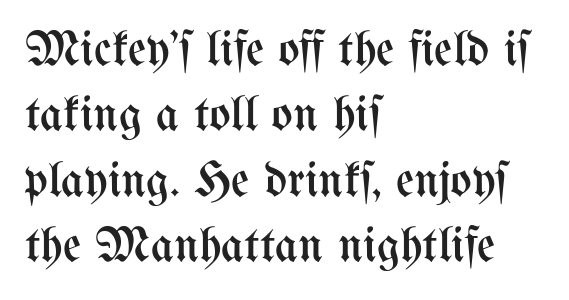
Q: Is the text bold? A: No.
Q: Is the text italic (slanted)? A: No, it is upright.
Q: Is the text underlined? A: No.
Q: How is the paragraph aligned? A: Left-aligned.
Q: Is the spacing between letters normal or unusually wide? A: Normal.
Q: Is the spacing between lines tight, normal or loose? A: Normal.
Q: Width (condensed, normal, or wide)? A: Condensed.
Q: Stroke contrast? A: Medium.
Q: x-height? A: Medium.
Q: Monospaced? A: No.
